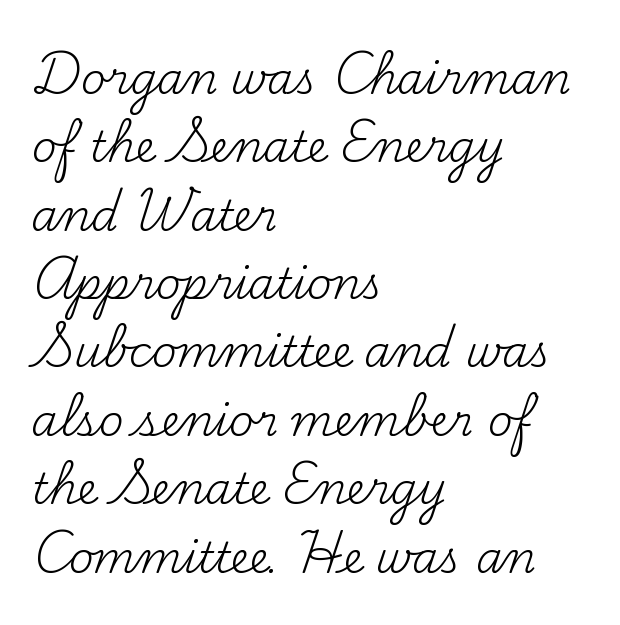
{"serif": "yes", "bold": "no", "weight": "regular", "width": "normal", "stroke_contrast": "medium", "x_height": "small", "monospaced": "no", "underline": "no", "align": "left", "line_spacing": "normal", "line_spacing_ratio": 1.59, "letter_spacing": "normal", "letter_spacing_em": 0.0, "glyph_px": 43}
